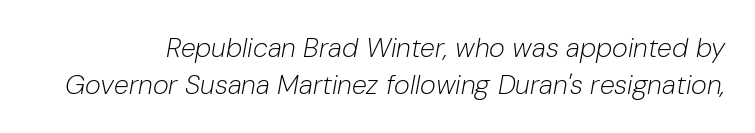
The image shows 27 px text type, italic (leaning right); set normal line spacing (1.36x), normal letter spacing, not underlined.
